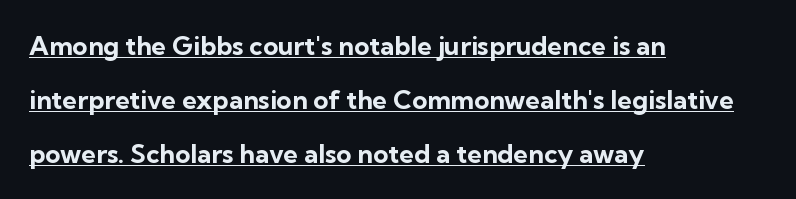
The image shows 26 px bold type, upright; set left-aligned, loose line spacing (2.07x), normal letter spacing, underlined.
